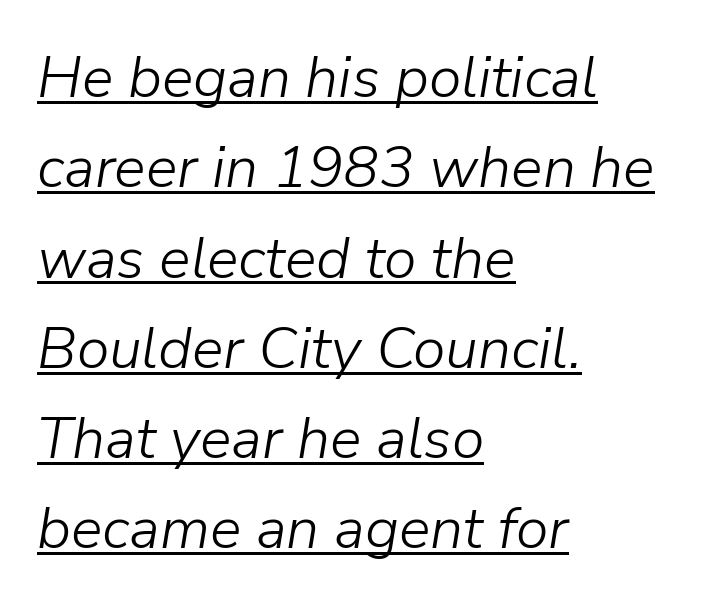
{"italic": "yes", "lean": "right", "slant_degrees": 9, "bold": "no", "weight": "light", "width": "normal", "stroke_contrast": "low", "x_height": "medium", "monospaced": "no", "underline": "yes", "align": "left", "line_spacing": "normal", "line_spacing_ratio": 1.53, "letter_spacing": "normal", "letter_spacing_em": 0.0, "glyph_px": 59}
